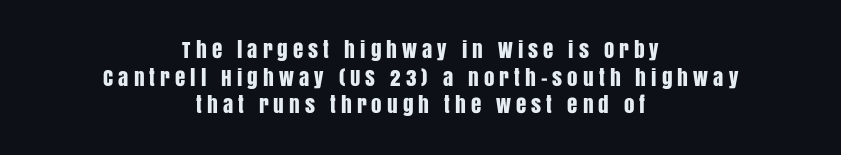
This rendering features lettering with no underline. Evenly set lines give the paragraph a standard silhouette. Display-style spreading of the glyphs; the letterfit is very open. The letters stand upright; this is a roman face.
